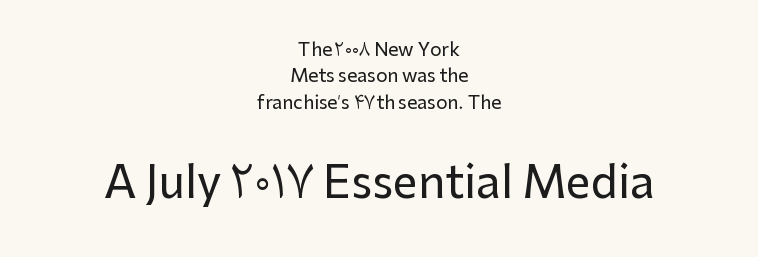
A student would call this center alignment; a typographer would say set centered. This sample uses an upright cut, with every glyph sitting square on the baseline. The rows are spaced the way most documents space them. Between one letter and the next there's only the usual sliver of space. A sans-serif font was chosen for this passage.
